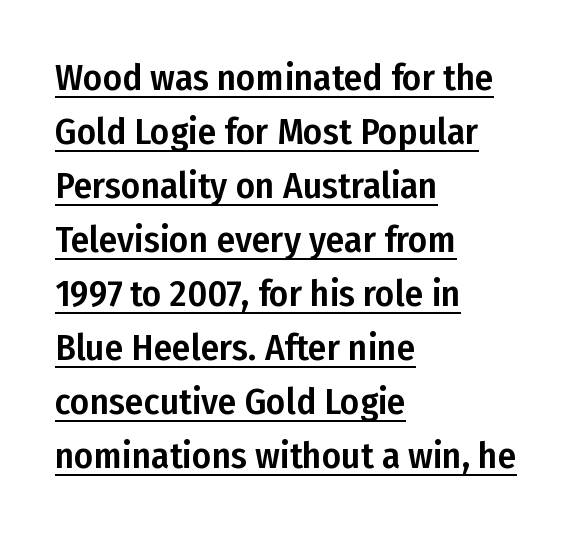
The image shows 37 px condensed sans-serif type, upright; set left-aligned, normal line spacing (1.46x), normal letter spacing, underlined; low stroke contrast and a medium x-height.
